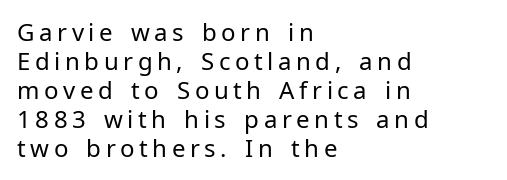
{"italic": "no", "bold": "no", "underline": "no", "align": "left", "line_spacing_ratio": 1.21, "glyph_px": 24}
